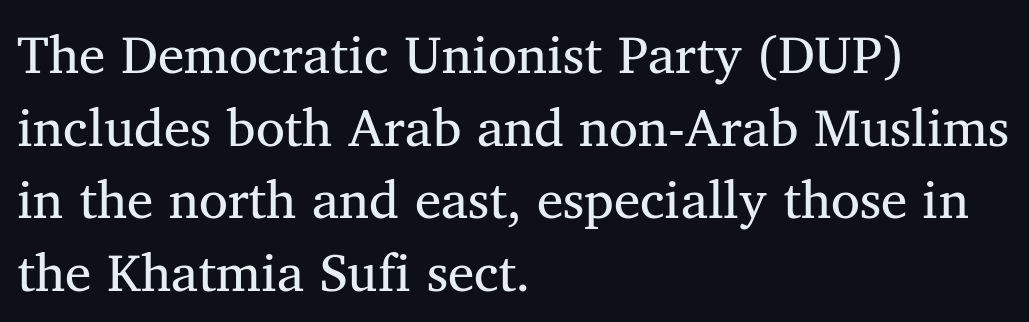
Horizontal bands of white between lines are of average thickness. Does the copy run flush right? No — it runs flush left. No letter is thick-stroked: the sample isn't bold. These lines are composed in type with serifs. Here the glyphs are tracked normally, forming tight word shapes.
